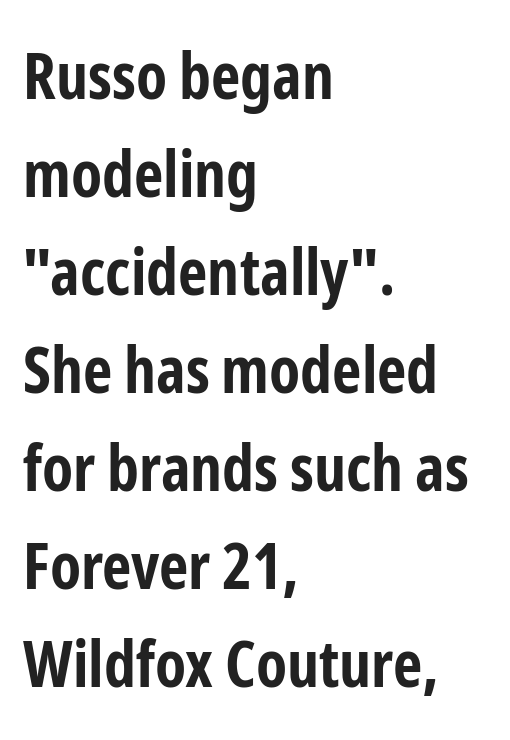
The image shows 64 px bold, condensed sans-serif type, upright; set left-aligned, normal line spacing (1.53x), normal letter spacing, not underlined; low stroke contrast and a medium x-height.
